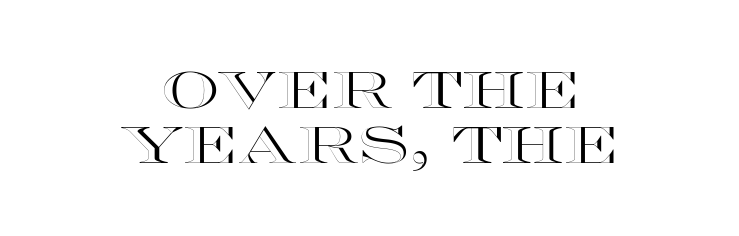
{"italic": "no", "width": "wide", "x_height": "large", "monospaced": "no", "underline": "no", "align": "center", "line_spacing": "tight", "line_spacing_ratio": 1.05, "letter_spacing": "normal", "letter_spacing_em": 0.0, "glyph_px": 52}
